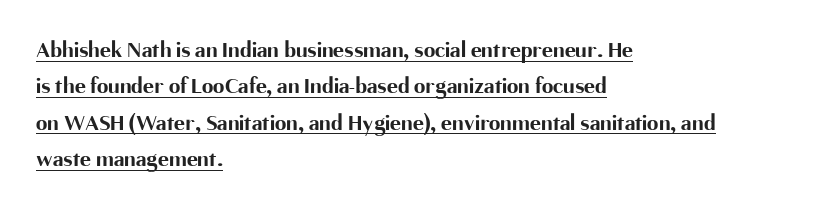
The image shows 23 px bold type, upright; set left-aligned, normal line spacing (1.58x), normal letter spacing, underlined.
